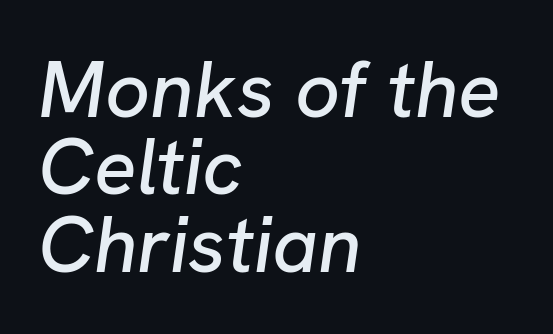
Nobody touched the tracking dial on this one. The strip under each line holds only bare page. The typesetter chose a ragged-right arrangement here. The passage shown is typed in a proportional face where columns would drift. The letters are slanted; this is an italic face.
